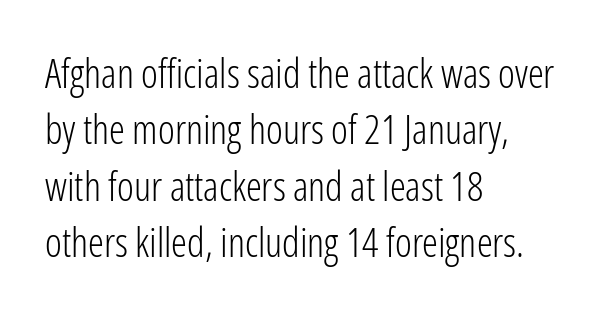
The image shows 40 px light, condensed sans-serif type, upright; set left-aligned, normal line spacing (1.41x), normal letter spacing, not underlined; low stroke contrast and a medium x-height.
